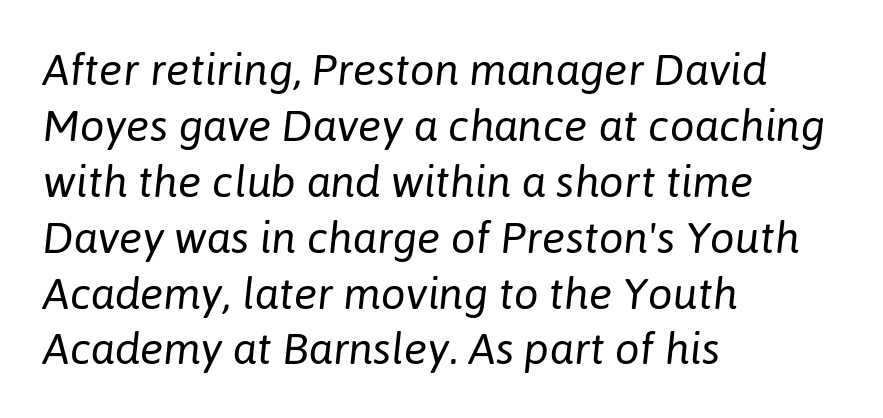
{"italic": "yes", "lean": "right", "slant_degrees": 6, "bold": "no", "weight": "regular", "width": "normal", "stroke_contrast": "low", "x_height": "medium", "monospaced": "no", "underline": "no", "align": "left", "line_spacing": "normal", "line_spacing_ratio": 1.27, "letter_spacing": "normal", "letter_spacing_em": 0.0, "glyph_px": 44}
